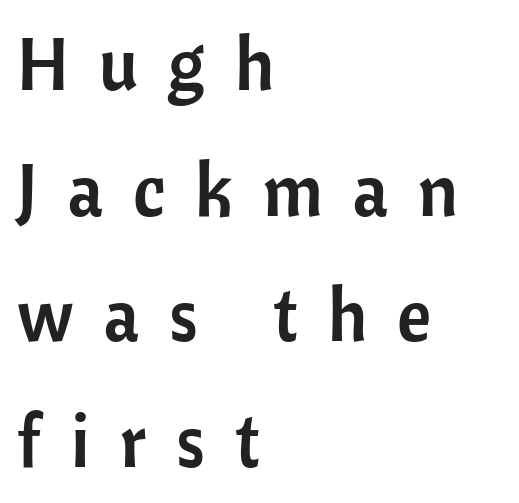
The image shows 73 px sans-serif type, upright; set left-aligned, line spacing 1.72x, unusually wide letter spacing (+0.41 em), not underlined; low stroke contrast and a medium x-height.
